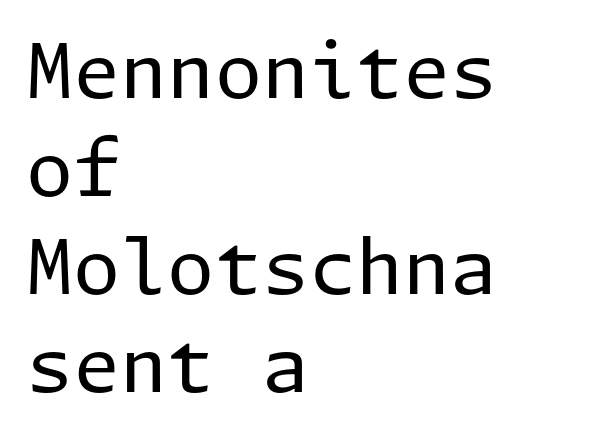
This sample uses an upright cut, with every glyph sitting square on the baseline. Only glyphs here, with clear space below each row. Compared with a centered layout, this one pins lines to the left instead. No chunkiness to these letters — they're not bold. Classification — sans serif.
